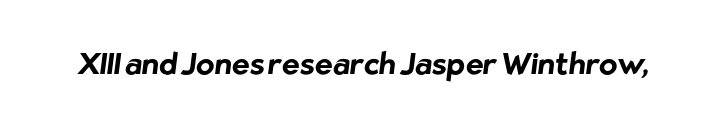
{"serif": "no", "bold": "yes", "weight": "bold", "width": "normal", "stroke_contrast": "low", "x_height": "medium", "monospaced": "no", "underline": "no", "letter_spacing": "normal", "letter_spacing_em": 0.0, "glyph_px": 30}
